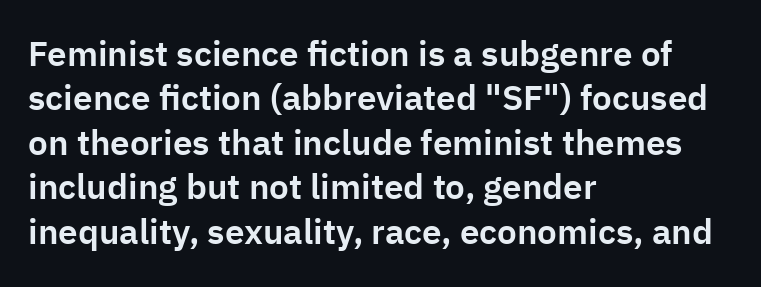
The image shows 35 px sans-serif type, upright; set left-aligned, normal line spacing (1.27x), normal letter spacing, not underlined; low stroke contrast and a medium x-height.
